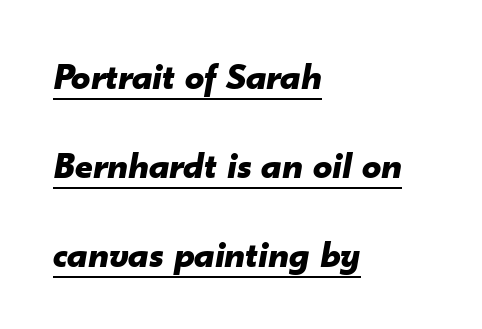
{"italic": "yes", "lean": "right", "slant_degrees": 10, "bold": "yes", "weight": "bold", "width": "normal", "stroke_contrast": "low", "x_height": "small", "monospaced": "no", "underline": "yes", "align": "left", "line_spacing": "loose", "line_spacing_ratio": 2.34, "letter_spacing": "normal", "letter_spacing_em": 0.0, "glyph_px": 38}
